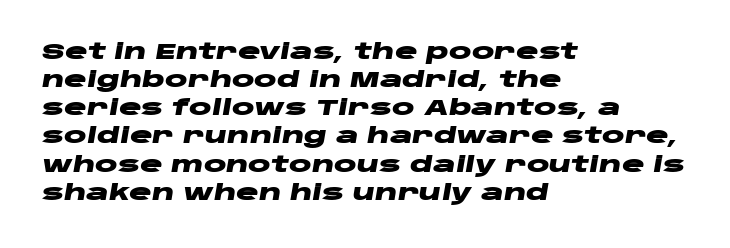
Typographic density is high because the face is bold. Honestly, the letter spacing is just normal — you wouldn't notice it. The words here are not underlined. Slant detected: the letters are inclined. Regarding leading, the lines here are spaced in the standard way. The compositor pushed each line to the left boundary.
